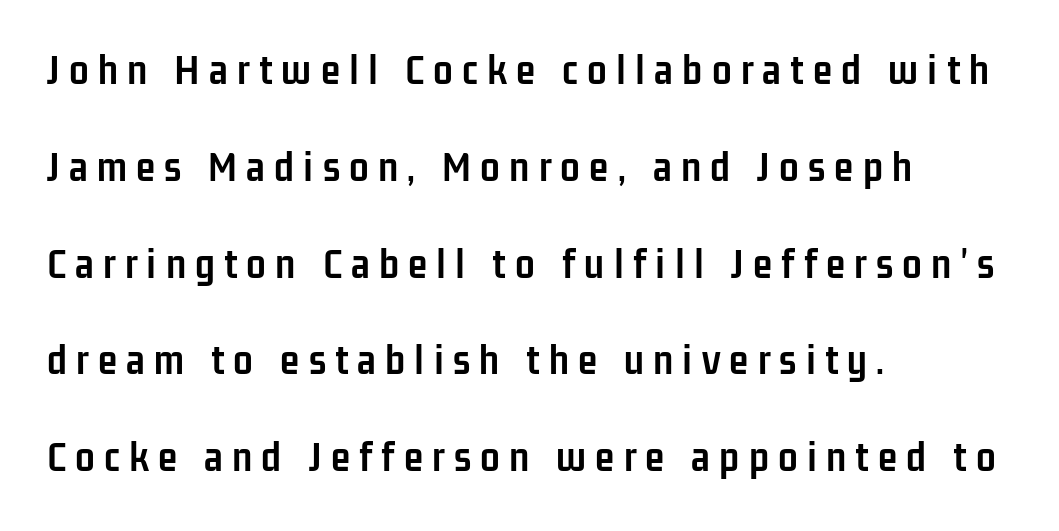
The passage shown stacks its lines with a broad gap. Compared with typical body copy, the letter spacing here is much looser. Each letter's strokes conclude bluntly, with no projecting serifs. Each letter keeps its own natural width here, so spacing adapts to shape. Upright lettering throughout.
